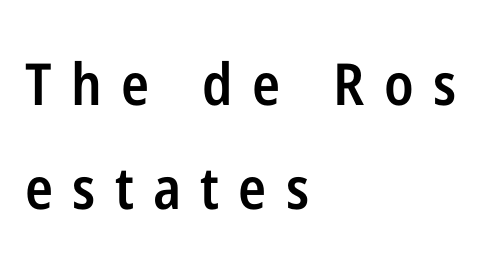
The image shows 58 px semibold, condensed sans-serif type, upright; set left-aligned, line spacing 1.79x, unusually wide letter spacing (+0.33 em), not underlined; low stroke contrast and a medium x-height.
